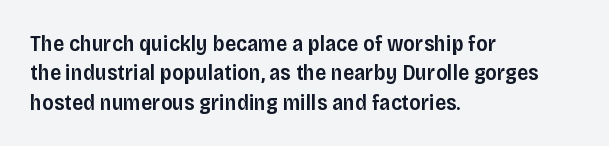
Q: Is the text bold? A: Semi-bold.
Q: Is the text italic (slanted)? A: No, it is upright.
Q: Is the text underlined? A: No.
Q: How is the paragraph aligned? A: Left-aligned.
Q: Is the spacing between letters normal or unusually wide? A: Normal.
Q: Is the spacing between lines tight, normal or loose? A: Normal.
